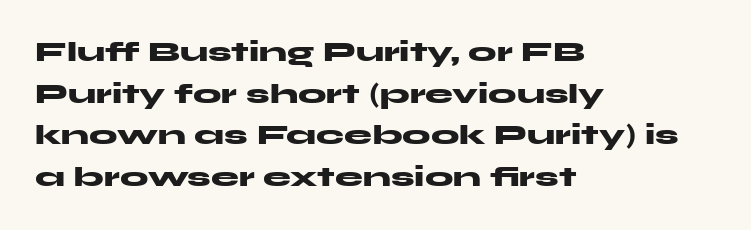
The image shows 28 px heavy, wide sans-serif type, upright; set left-aligned, normal line spacing (1.49x), normal letter spacing, not underlined; medium stroke contrast and a medium x-height.
